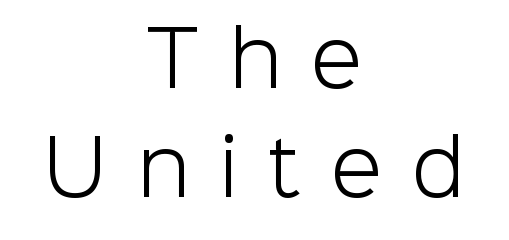
The image shows 75 px light sans-serif type, upright; set centered, normal line spacing (1.46x), unusually wide letter spacing (+0.4 em), not underlined; low stroke contrast and a medium x-height.
